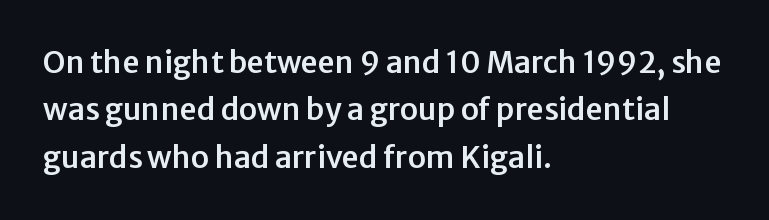
{"serif": "no", "italic": "no", "width": "normal", "stroke_contrast": "low", "x_height": "medium", "monospaced": "no", "underline": "no", "align": "left", "line_spacing": "normal", "line_spacing_ratio": 1.58, "letter_spacing": "normal", "letter_spacing_em": 0.0, "glyph_px": 30}
